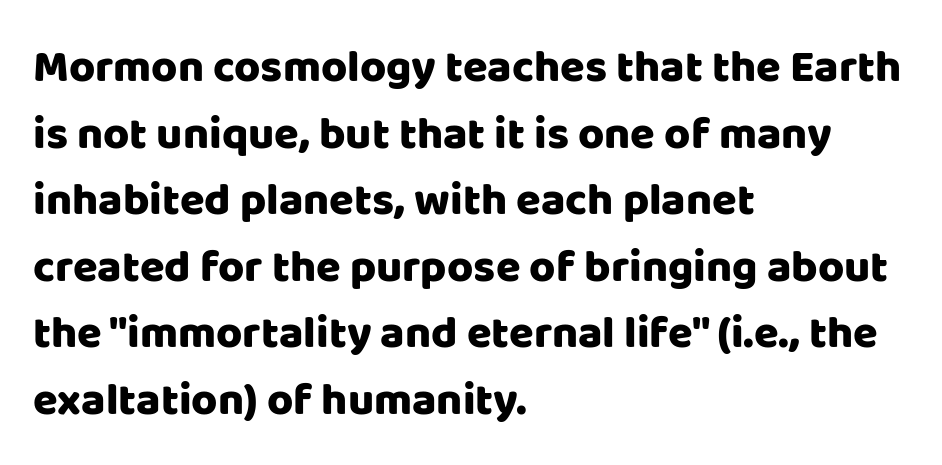
Q: Is the text italic (slanted)? A: No, it is upright.
Q: Is the typeface a serif or a sans-serif typeface? A: Sans-serif.
Q: Is the text underlined? A: No.
Q: How is the paragraph aligned? A: Left-aligned.
Q: Is the spacing between letters normal or unusually wide? A: Normal.
Q: Is the spacing between lines tight, normal or loose? A: Normal.
Q: Width (condensed, normal, or wide)? A: Normal.
Q: Stroke contrast? A: Low.
Q: x-height? A: Large.
Q: Monospaced? A: No.
